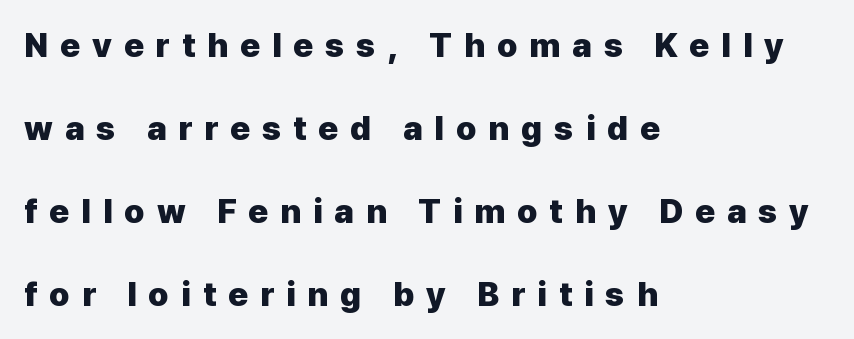
{"serif": "no", "italic": "no", "bold": "yes", "weight": "heavy", "width": "normal", "stroke_contrast": "low", "x_height": "medium", "monospaced": "no", "underline": "no", "align": "left", "line_spacing": "loose", "line_spacing_ratio": 2.44, "letter_spacing": "wide", "letter_spacing_em": 0.35, "glyph_px": 34}
